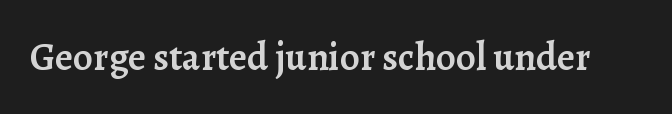
{"serif": "yes", "italic": "no", "bold": "semi", "weight": "semibold", "width": "normal", "stroke_contrast": "low", "x_height": "medium", "monospaced": "no", "underline": "no", "letter_spacing": "normal", "letter_spacing_em": 0.0, "glyph_px": 39}
